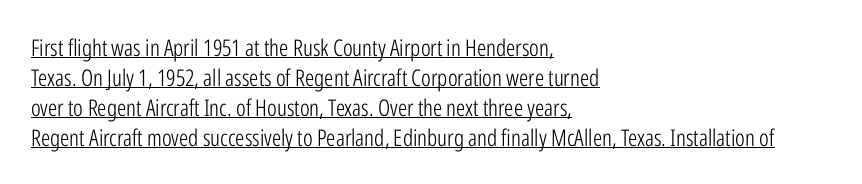
Q: Is the text bold? A: No.
Q: Is the text italic (slanted)? A: No, it is upright.
Q: Is the text underlined? A: Yes.
Q: How is the paragraph aligned? A: Left-aligned.
Q: Is the spacing between letters normal or unusually wide? A: Normal.
Q: Is the spacing between lines tight, normal or loose? A: Normal.
